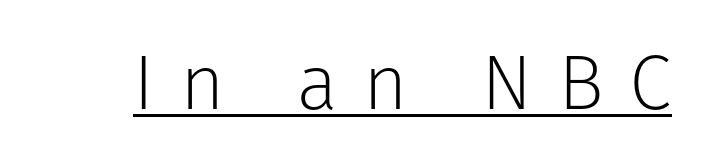
The image shows 77 px light sans-serif type, upright; set unusually wide letter spacing (+0.33 em), underlined; low stroke contrast and a medium x-height.
